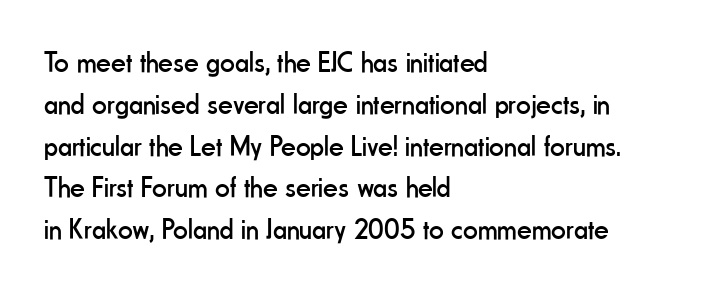
The image shows 29 px regular-weight, condensed sans-serif type, upright; set left-aligned, normal line spacing (1.44x), normal letter spacing, not underlined; low stroke contrast and a small x-height.
